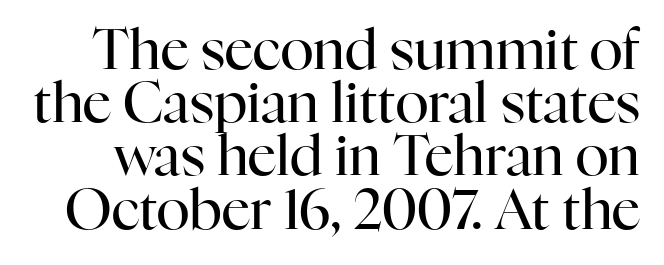
In terms of letterspacing, this is plain default setting. Weight: in the light-to-regular range. These lines are rendered in a variable-pitch font. Glance below the letters and you will spot only blank space. To sum up the face: it has serifs.
